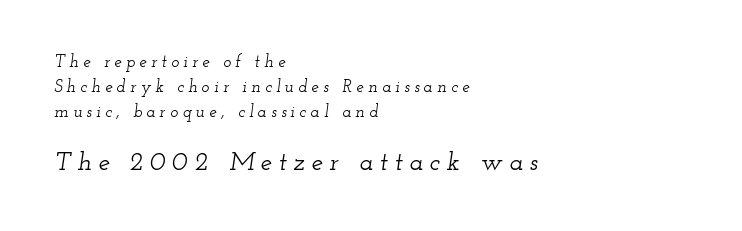
The image shows 26 px text type, italic (leaning right); set left-aligned, normal line spacing (1.47x), unusually wide letter spacing (+0.25 em), not underlined; the second (bottom) block is 1.53x larger.
